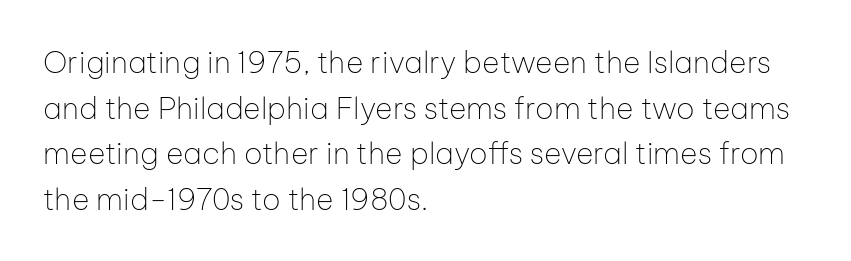
The image shows 30 px thin sans-serif type, upright; set left-aligned, normal line spacing (1.52x), normal letter spacing, not underlined; low stroke contrast and a medium x-height.
